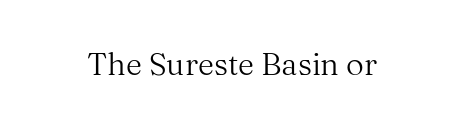
The image shows 31 px regular-weight serif type, upright; set normal letter spacing, not underlined; medium stroke contrast and a medium x-height.
